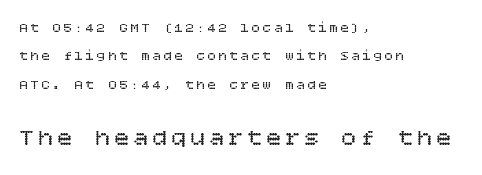
{"italic": "no", "bold": "no", "underline": "no", "align": "left", "line_spacing": "loose", "line_spacing_ratio": 2.03, "larger_block": "second", "size_ratio": 1.71, "glyph_px": 24}
